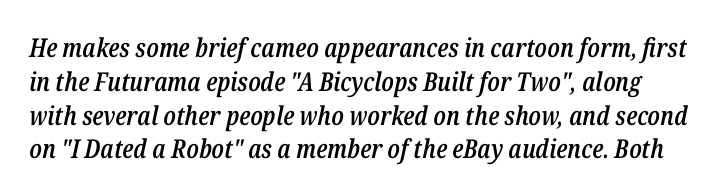
{"italic": "yes", "lean": "right", "slant_degrees": 12, "bold": "semi", "underline": "no", "line_spacing": "normal", "line_spacing_ratio": 1.3, "letter_spacing": "normal", "letter_spacing_em": 0.0, "glyph_px": 26}
